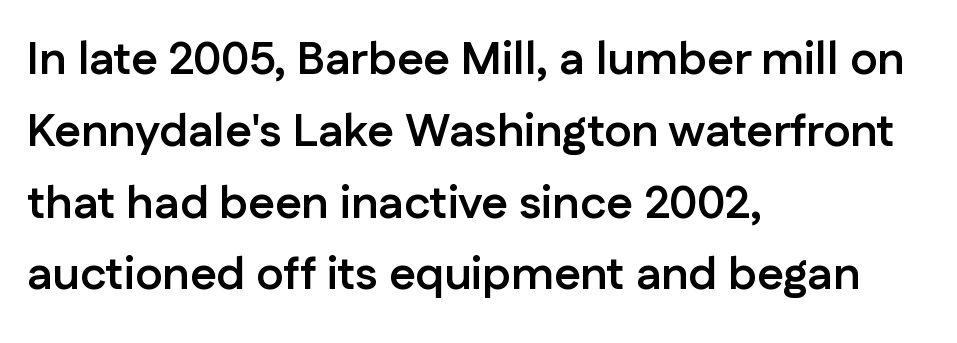
{"serif": "no", "italic": "no", "bold": "yes", "weight": "semibold", "width": "normal", "stroke_contrast": "low", "x_height": "medium", "monospaced": "no", "underline": "no", "align": "left", "line_spacing": "normal", "line_spacing_ratio": 1.56, "letter_spacing": "normal", "letter_spacing_em": 0.0, "glyph_px": 46}
